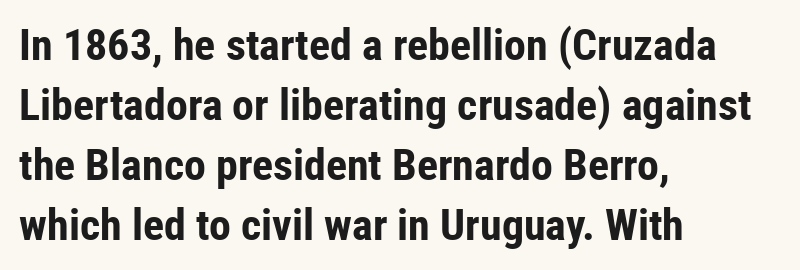
The image shows 44 px bold, condensed sans-serif type, upright; set left-aligned, normal line spacing (1.36x), normal letter spacing, not underlined; low stroke contrast and a medium x-height.
